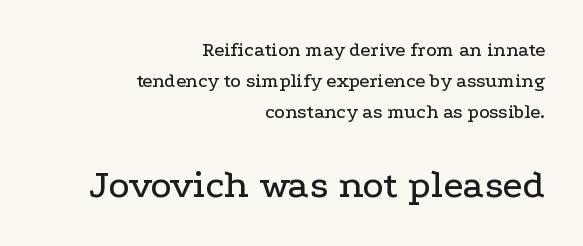
{"serif": "yes", "italic": "no", "width": "wide", "stroke_contrast": "low", "x_height": "medium", "monospaced": "no", "underline": "no", "align": "right", "line_spacing": "normal", "line_spacing_ratio": 1.54, "letter_spacing": "normal", "letter_spacing_em": 0.0, "larger_block": "second", "size_ratio": 2.0, "glyph_px": 40}
